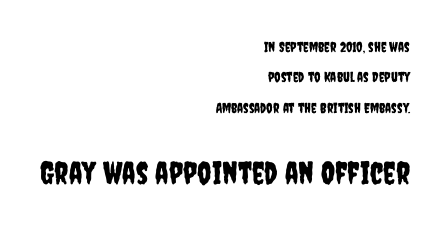
The image shows 31 px condensed sans-serif type, upright; set right-aligned, loose line spacing (2.17x), normal letter spacing, not underlined; the second (bottom) block is 2.21x larger; low stroke contrast and a large x-height.
